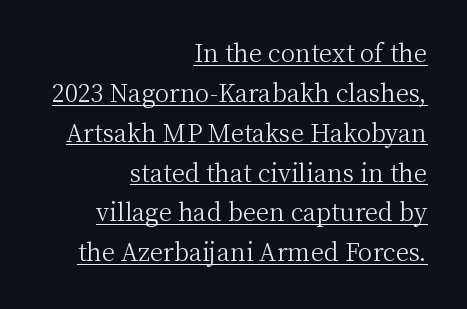
Q: Is the text bold? A: No.
Q: Is the text italic (slanted)? A: No, it is upright.
Q: Is the text underlined? A: Yes.
Q: How is the paragraph aligned? A: Right-aligned.
Q: Is the spacing between letters normal or unusually wide? A: Normal.
Q: Is the spacing between lines tight, normal or loose? A: Normal.
